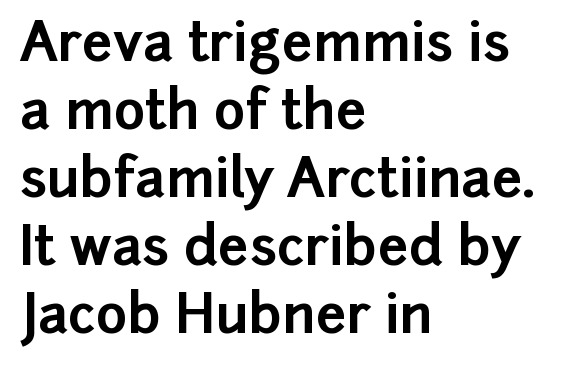
Characters follow at the spacing the type designer built in. Leading: standard. Note the varied advance widths — an 'i' is clearly narrower than an 'm'. Is this a sans? Yes — the strokes have no serifs. Plain, unruled lines of type.
